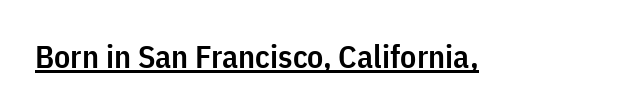
Q: Is the text bold? A: Semi-bold.
Q: Is the text italic (slanted)? A: No, it is upright.
Q: Is the typeface a serif or a sans-serif typeface? A: Sans-serif.
Q: Is the text underlined? A: Yes.
Q: Is the spacing between letters normal or unusually wide? A: Normal.
Q: Width (condensed, normal, or wide)? A: Condensed.
Q: Stroke contrast? A: Low.
Q: x-height? A: Medium.
Q: Monospaced? A: No.
